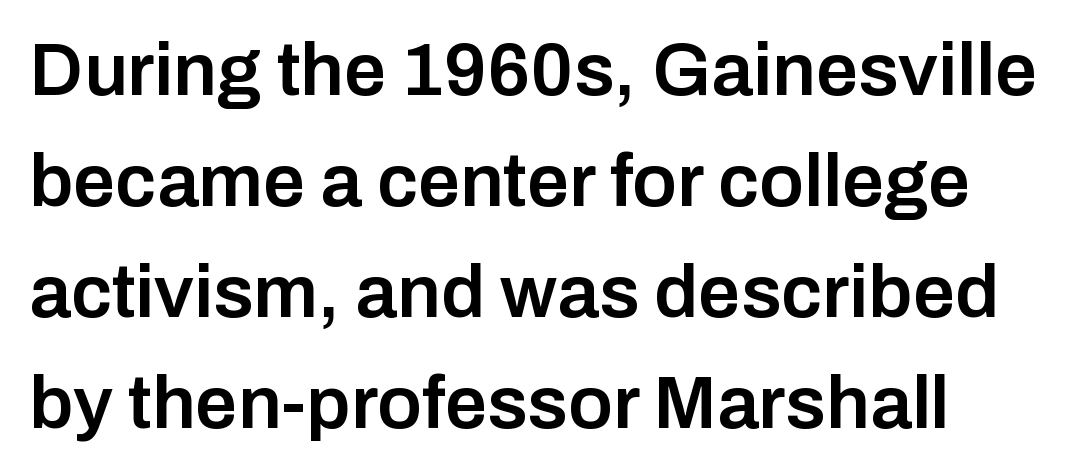
A bit beefed up — I'd call it semibold rather than bold. Compared with typical paragraphs, the rows here are spaced about the same. Type style note: lacks serifs. Decoration check: the copy has no underline.
